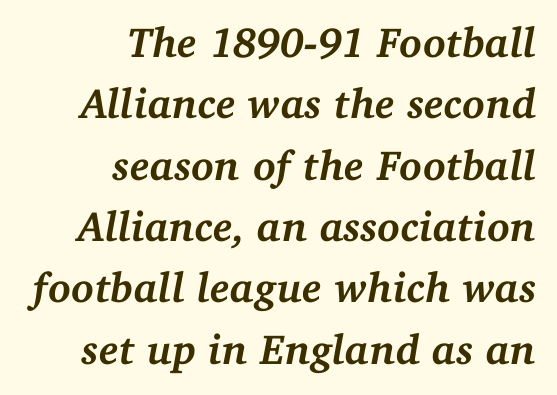
Each new line begins a customary step beneath the previous one. Chunky letters — that's bold for sure. Little horizontal feet cap the strokes, marking this as serif type. The face used here is proportionally spaced, like ordinary book or web type. Nothing unusual about the tracking: characters are spaced as the font intends.
